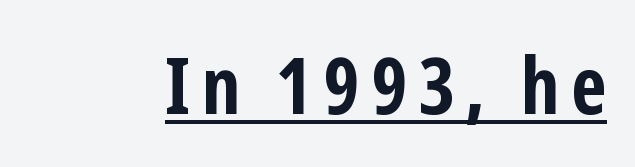
{"serif": "no", "italic": "no", "bold": "yes", "weight": "bold", "width": "condensed", "stroke_contrast": "low", "x_height": "medium", "monospaced": "no", "underline": "yes", "glyph_px": 79}
